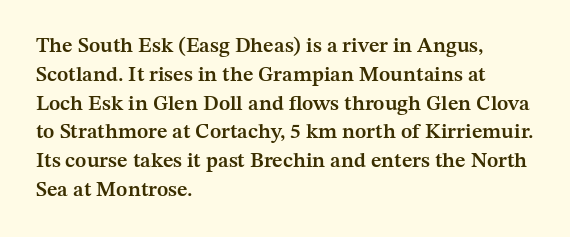
The image shows 21 px text type, upright; set left-aligned, normal line spacing (1.37x), normal letter spacing, not underlined.
